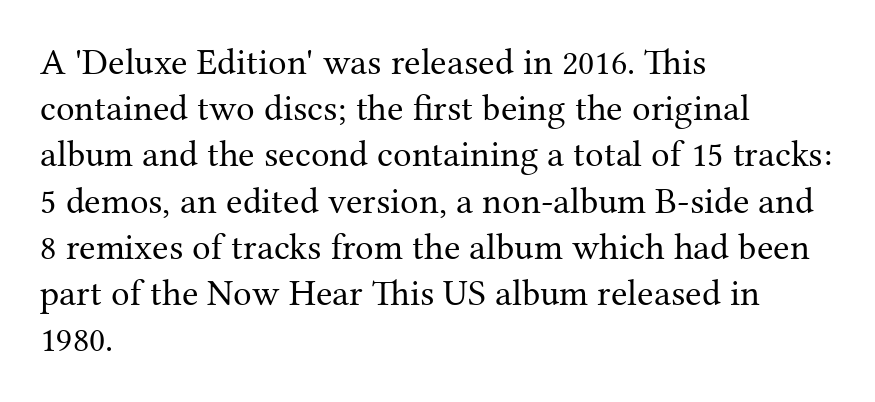
The image shows 37 px regular-weight serif type, upright; set left-aligned, normal line spacing (1.25x), normal letter spacing, not underlined; medium stroke contrast and a medium x-height.
